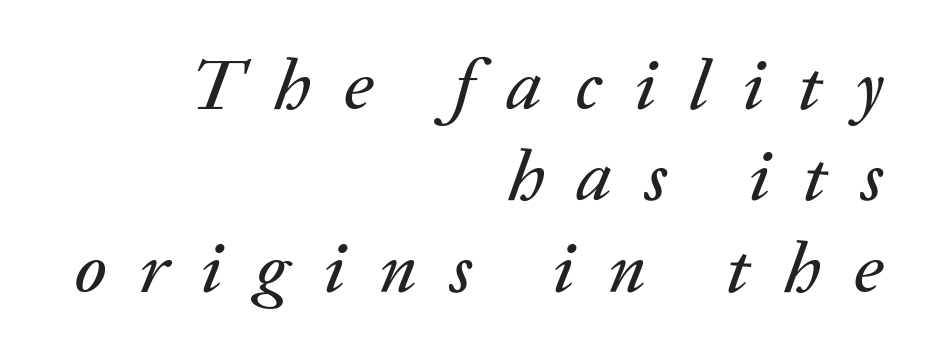
Q: Is the text italic (slanted)? A: Yes, it leans right by about 20 degrees.
Q: Is the text underlined? A: No.
Q: How is the paragraph aligned? A: Right-aligned.
Q: Is the spacing between letters normal or unusually wide? A: Unusually wide.
Q: Is the spacing between lines tight, normal or loose? A: Normal.
Q: Width (condensed, normal, or wide)? A: Normal.
Q: Stroke contrast? A: Low.
Q: x-height? A: Medium.
Q: Monospaced? A: No.
